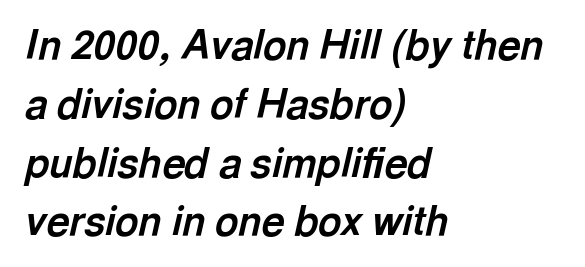
{"italic": "yes", "lean": "right", "slant_degrees": 13, "bold": "yes", "weight": "bold", "width": "normal", "x_height": "medium", "monospaced": "no", "underline": "no", "align": "left", "line_spacing": "normal", "line_spacing_ratio": 1.47, "letter_spacing": "normal", "letter_spacing_em": 0.0, "glyph_px": 40}
